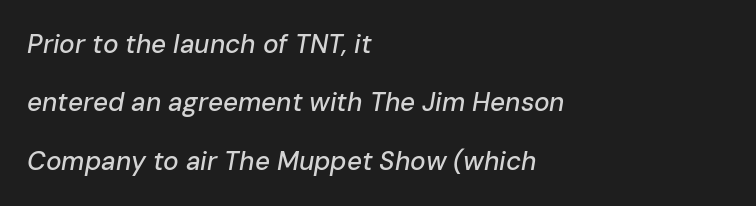
{"italic": "yes", "lean": "right", "slant_degrees": 10, "underline": "no", "align": "left", "line_spacing": "loose", "line_spacing_ratio": 2.25, "letter_spacing": "normal", "letter_spacing_em": 0.0, "glyph_px": 26}
